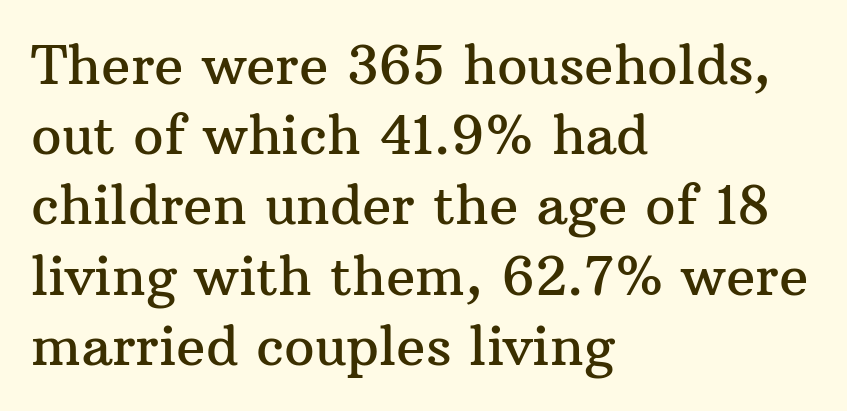
{"serif": "yes", "italic": "no", "width": "normal", "stroke_contrast": "medium", "x_height": "medium", "monospaced": "no", "underline": "no", "align": "left", "line_spacing": "normal", "line_spacing_ratio": 1.3, "letter_spacing": "normal", "letter_spacing_em": 0.0, "glyph_px": 54}
